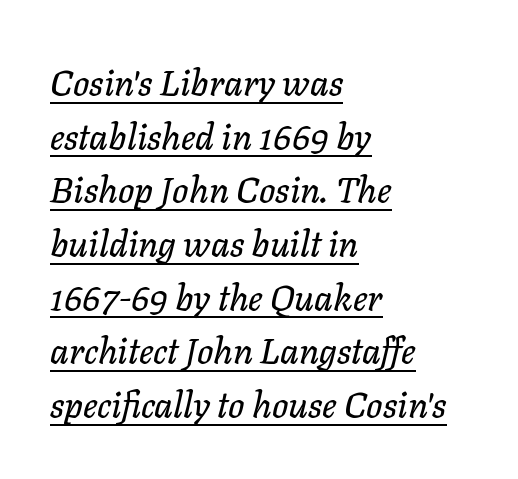
{"italic": "yes", "lean": "right", "slant_degrees": 11, "width": "normal", "stroke_contrast": "low", "x_height": "medium", "monospaced": "no", "underline": "yes", "align": "left", "line_spacing": "normal", "line_spacing_ratio": 1.49, "letter_spacing": "normal", "letter_spacing_em": 0.0, "glyph_px": 36}
